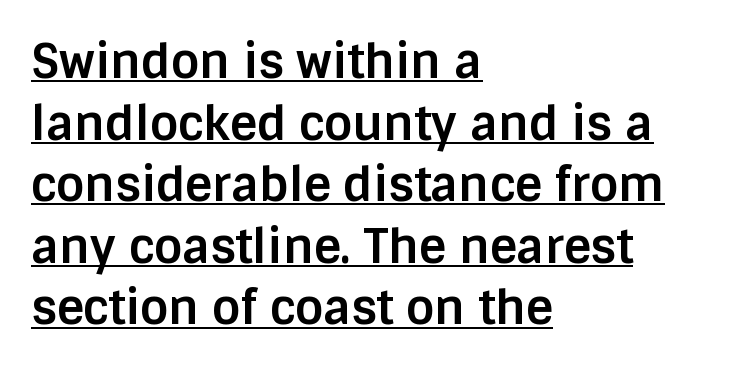
{"serif": "no", "italic": "no", "bold": "yes", "weight": "bold", "width": "normal", "stroke_contrast": "low", "x_height": "large", "monospaced": "no", "underline": "yes", "align": "left", "line_spacing": "normal", "line_spacing_ratio": 1.31, "letter_spacing": "normal", "letter_spacing_em": 0.0, "glyph_px": 47}
